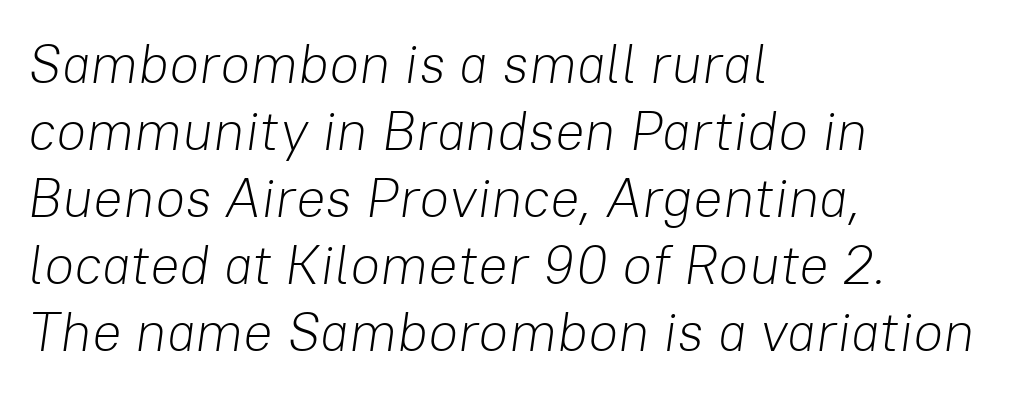
The image shows 55 px light type, italic (leaning right); set left-aligned, line spacing 1.22x, normal letter spacing, not underlined; low stroke contrast and a medium x-height.
